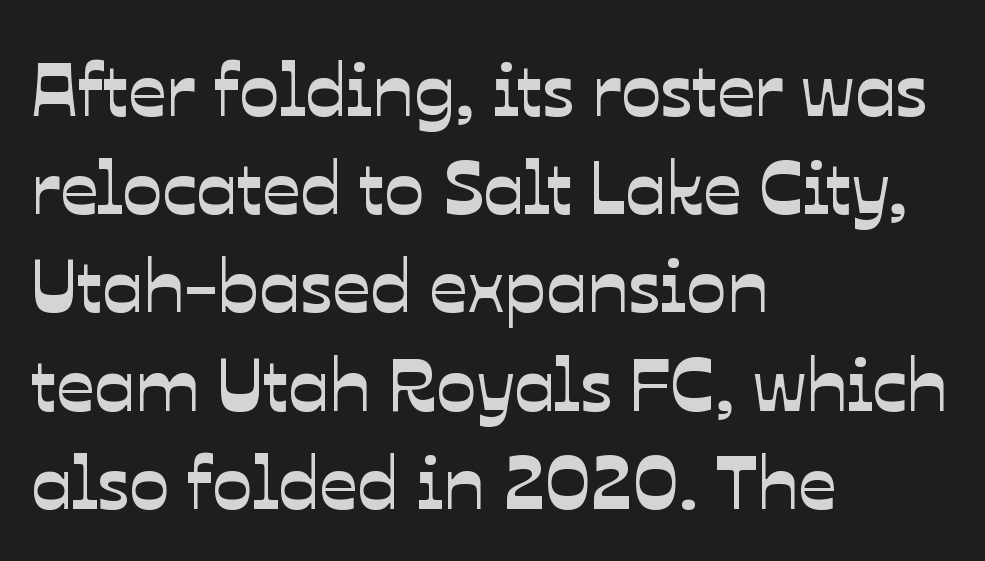
The typesetter chose a ragged-right arrangement here. Spacing verdict: proportional, widths tailored to each character. Leading matches the norm, producing a regular column. Short note: letters normally spaced.
